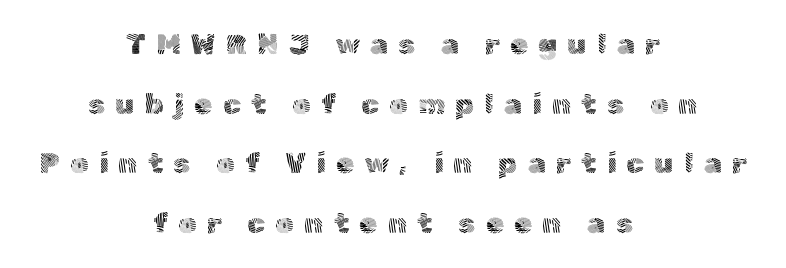
{"serif": "no", "italic": "no", "bold": "no", "weight": "light", "width": "normal", "x_height": "medium", "monospaced": "no", "underline": "no", "align": "center", "line_spacing": "loose", "line_spacing_ratio": 2.06, "letter_spacing": "wide", "letter_spacing_em": 0.35, "glyph_px": 29}
